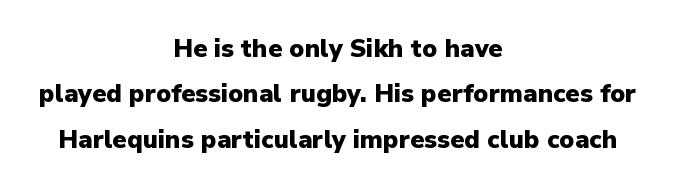
The image shows 25 px bold type, upright; set centered, line spacing 1.82x, normal letter spacing, not underlined.
